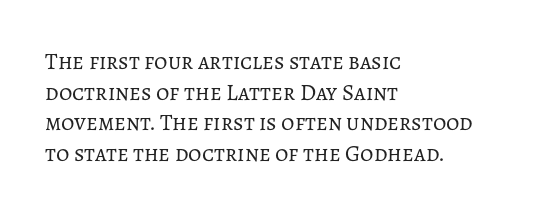
Q: Is the text bold? A: No.
Q: Is the text italic (slanted)? A: No, it is upright.
Q: Is the text underlined? A: No.
Q: How is the paragraph aligned? A: Left-aligned.
Q: Is the spacing between letters normal or unusually wide? A: Normal.
Q: Is the spacing between lines tight, normal or loose? A: Normal.
